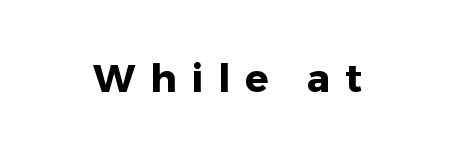
Each letter keeps its own natural width here, so spacing adapts to shape. Upright lettering throughout. I'd describe the lettering as bold — thick and assertive. A typesetter would call this heavily tracked-out type. Stroke terminals: plain, sans-serif.
